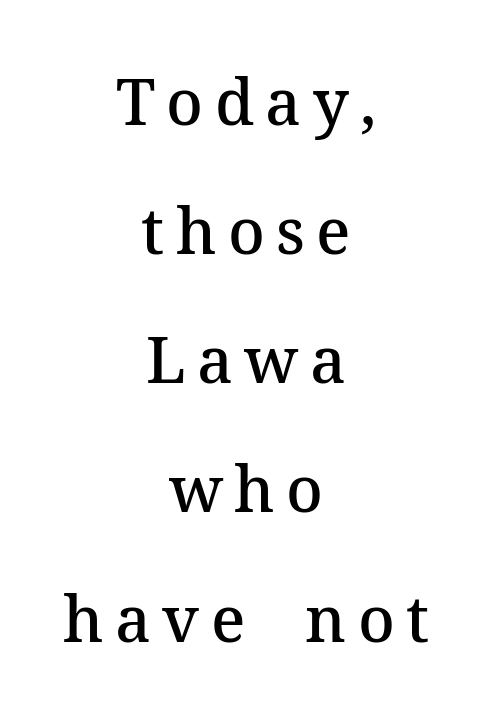
Q: Is the text bold? A: Semi-bold.
Q: Is the text italic (slanted)? A: No, it is upright.
Q: Is the typeface a serif or a sans-serif typeface? A: Serif.
Q: Is the text underlined? A: No.
Q: How is the paragraph aligned? A: Centered.
Q: Is the spacing between lines tight, normal or loose? A: Loose.
Q: Width (condensed, normal, or wide)? A: Normal.
Q: Stroke contrast? A: Medium.
Q: x-height? A: Medium.
Q: Monospaced? A: No.
